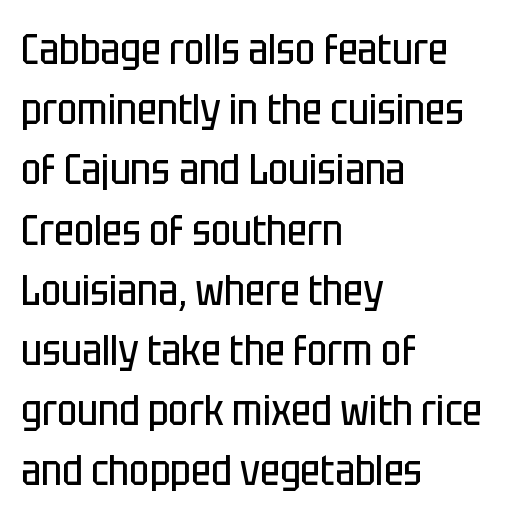
Q: Is the text bold? A: No.
Q: Is the text italic (slanted)? A: No, it is upright.
Q: Is the typeface a serif or a sans-serif typeface? A: Sans-serif.
Q: Is the text underlined? A: No.
Q: How is the paragraph aligned? A: Left-aligned.
Q: Is the spacing between letters normal or unusually wide? A: Normal.
Q: Is the spacing between lines tight, normal or loose? A: Normal.
Q: Width (condensed, normal, or wide)? A: Condensed.
Q: Stroke contrast? A: Low.
Q: x-height? A: Large.
Q: Monospaced? A: No.
